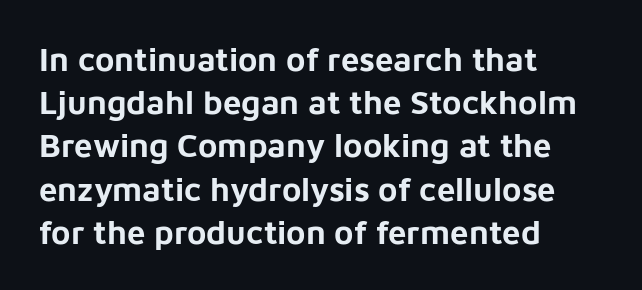
Q: Is the text bold? A: Yes.
Q: Is the text italic (slanted)? A: No, it is upright.
Q: Is the typeface a serif or a sans-serif typeface? A: Sans-serif.
Q: Is the text underlined? A: No.
Q: How is the paragraph aligned? A: Left-aligned.
Q: Is the spacing between letters normal or unusually wide? A: Normal.
Q: Is the spacing between lines tight, normal or loose? A: Normal.
Q: Width (condensed, normal, or wide)? A: Normal.
Q: Stroke contrast? A: Low.
Q: x-height? A: Medium.
Q: Monospaced? A: No.
